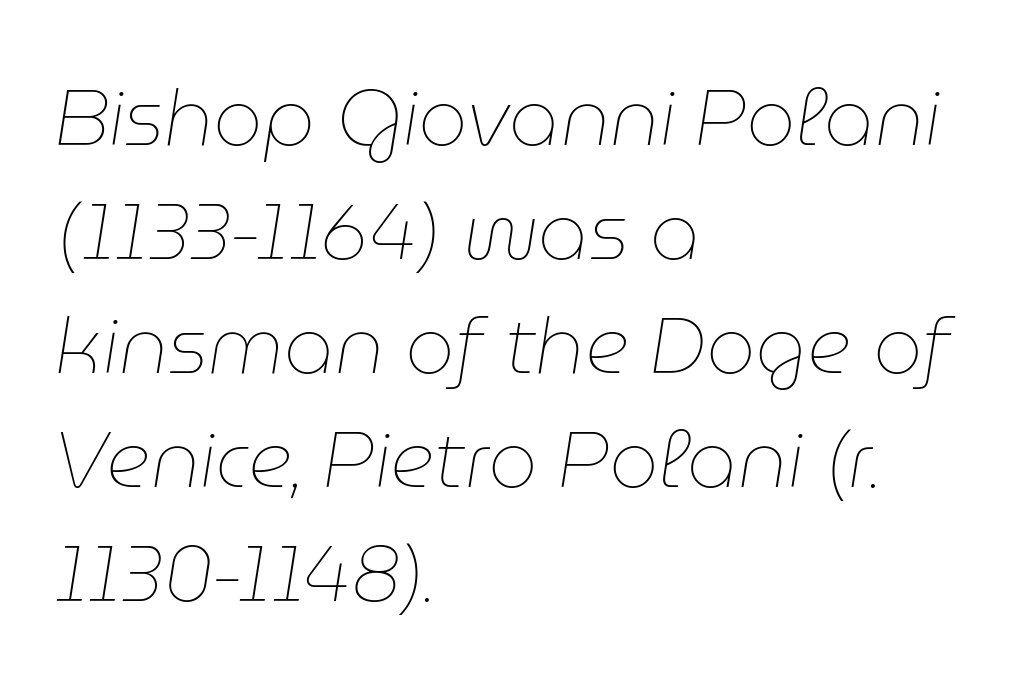
The image shows 78 px thin type, italic (leaning right); set left-aligned, normal line spacing (1.46x), normal letter spacing, not underlined; low stroke contrast and a medium x-height.
